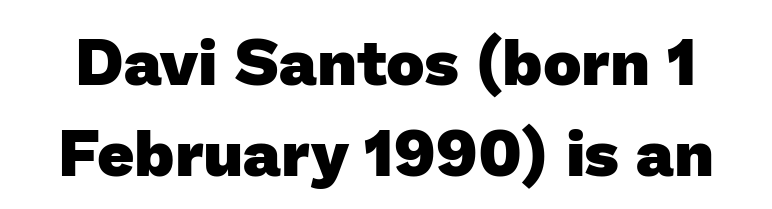
{"serif": "no", "bold": "yes", "weight": "heavy", "width": "normal", "stroke_contrast": "low", "x_height": "medium", "monospaced": "no", "underline": "no", "line_spacing": "normal", "line_spacing_ratio": 1.4, "letter_spacing": "normal", "letter_spacing_em": 0.0, "glyph_px": 65}
